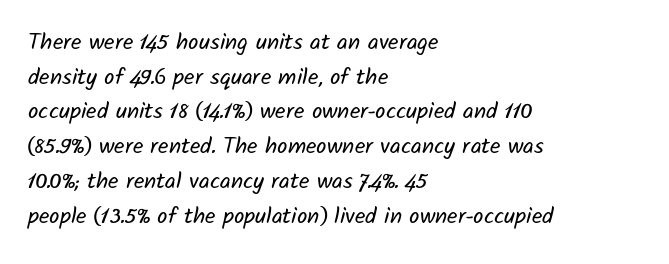
The image shows 23 px text type; set left-aligned, normal line spacing (1.51x), normal letter spacing, not underlined.
